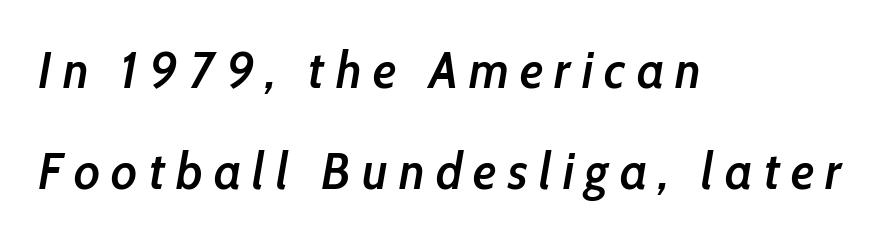
The image shows 51 px semibold, condensed type, italic (leaning right); set left-aligned, loose line spacing (1.98x), unusually wide letter spacing (+0.22 em), not underlined; low stroke contrast and a medium x-height.
